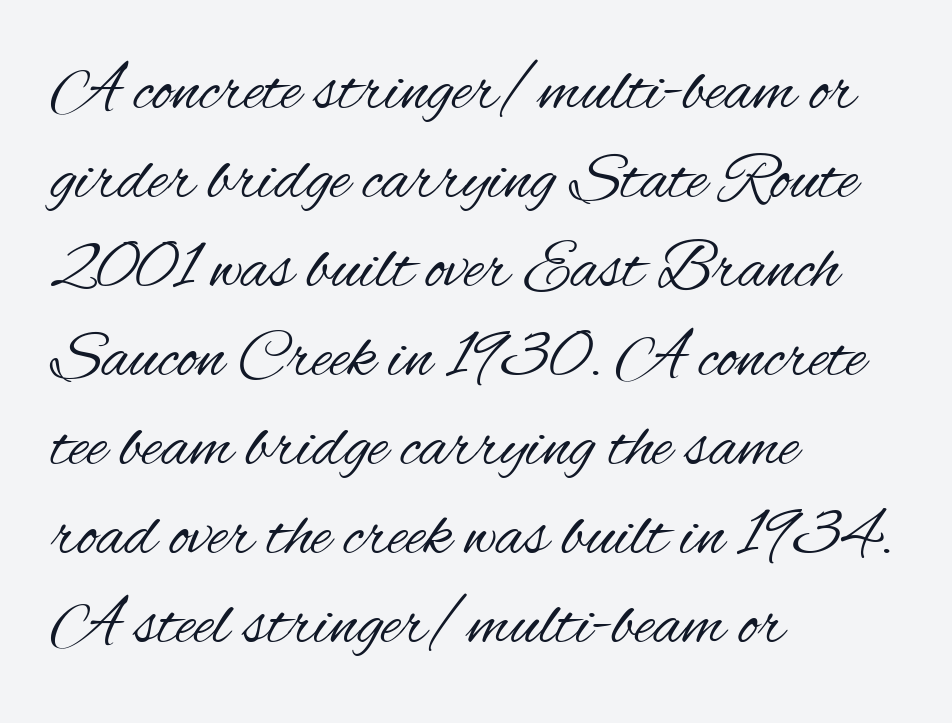
Q: Is the text bold? A: No.
Q: Is the text italic (slanted)? A: Yes.
Q: Is the typeface a serif or a sans-serif typeface? A: Sans-serif.
Q: Is the text underlined? A: No.
Q: How is the paragraph aligned? A: Left-aligned.
Q: Is the spacing between letters normal or unusually wide? A: Normal.
Q: Is the spacing between lines tight, normal or loose? A: Normal.
Q: Width (condensed, normal, or wide)? A: Condensed.
Q: Stroke contrast? A: Medium.
Q: x-height? A: Small.
Q: Monospaced? A: No.
